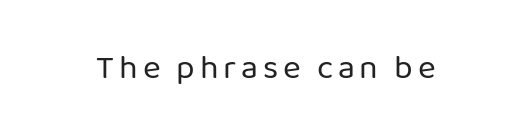
The image shows 34 px regular-weight sans-serif type, upright; set not underlined; low stroke contrast and a medium x-height.
